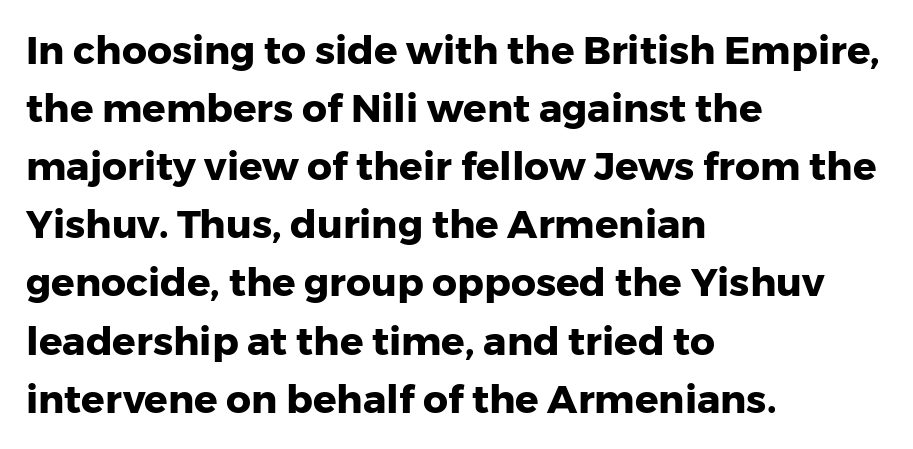
The image shows 39 px heavy sans-serif type, upright; set left-aligned, normal line spacing (1.49x), normal letter spacing, not underlined; low stroke contrast and a medium x-height.
